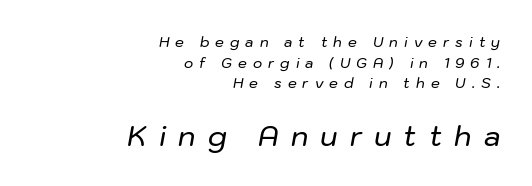
The image shows 28 px text type, italic (leaning right); set right-aligned, normal line spacing (1.48x), unusually wide letter spacing (+0.43 em), not underlined; the second (bottom) block is 2.0x larger; low stroke contrast and a medium x-height.
